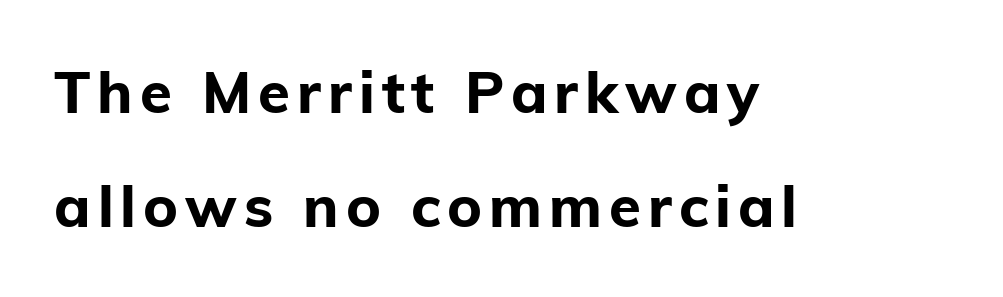
The image shows 58 px bold sans-serif type, upright; set left-aligned, loose line spacing (1.97x), not underlined; low stroke contrast and a medium x-height.
